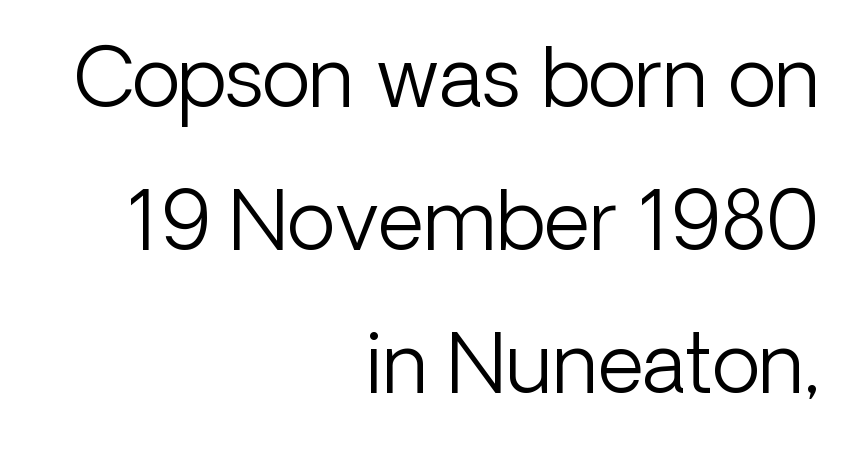
The image shows 80 px light sans-serif type, upright; set right-aligned, line spacing 1.79x, normal letter spacing, not underlined; low stroke contrast and a medium x-height.
